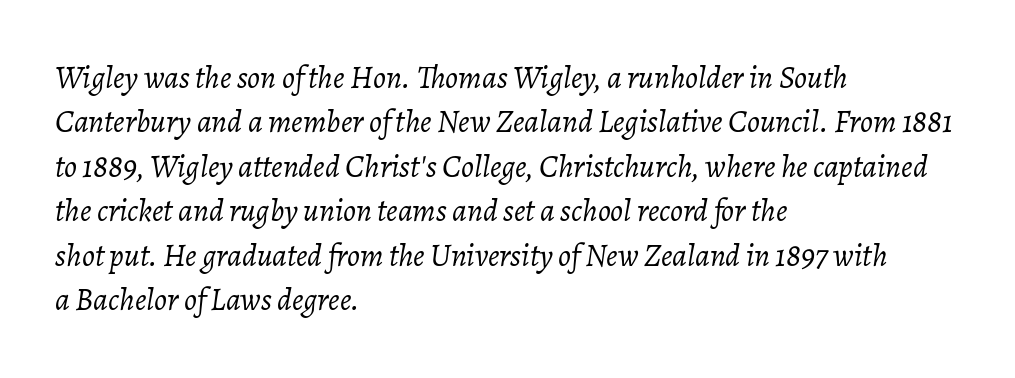
The rendering applies a slant to the glyphs. The line texture is even and compact thanks to regular tracking. A bare baseline throughout the passage. Vertical spacing — default.
